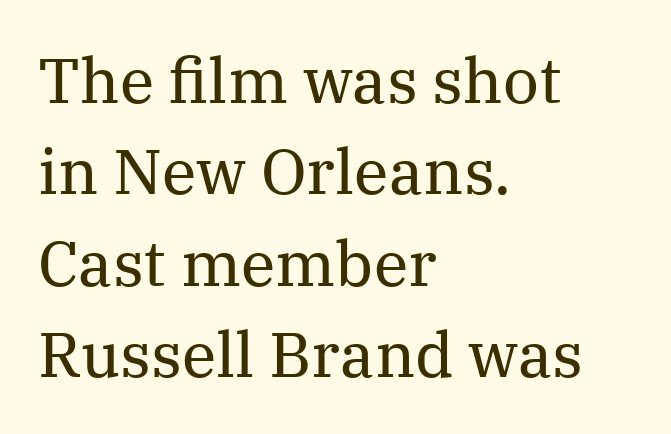
The image shows 63 px regular-weight serif type, upright; set left-aligned, normal line spacing (1.45x), normal letter spacing, not underlined; medium stroke contrast and a medium x-height.
